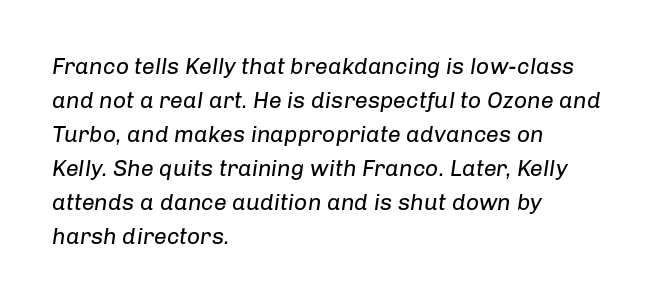
The image shows 23 px text type, italic (leaning right); set left-aligned, normal line spacing (1.48x), normal letter spacing, not underlined.
